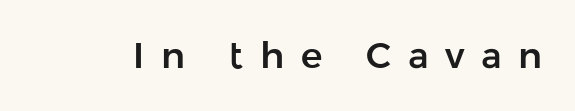
{"serif": "no", "italic": "no", "width": "normal", "stroke_contrast": "low", "x_height": "medium", "monospaced": "no", "underline": "no", "letter_spacing": "wide", "letter_spacing_em": 0.46, "glyph_px": 36}
